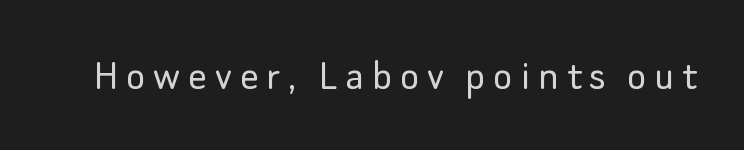
{"serif": "no", "italic": "no", "bold": "no", "weight": "light", "width": "normal", "stroke_contrast": "low", "x_height": "small", "monospaced": "no", "underline": "no", "glyph_px": 46}
